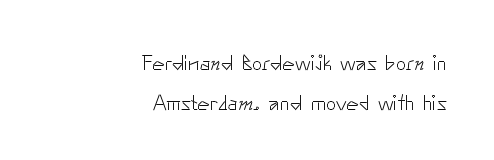
Unmarked baselines from the first word to the last. The face used here is rendered with its standard letterfit. The cut favours lightness, reaching ordinary text weight at its darkest. In terms of posture, this sample is upright.
